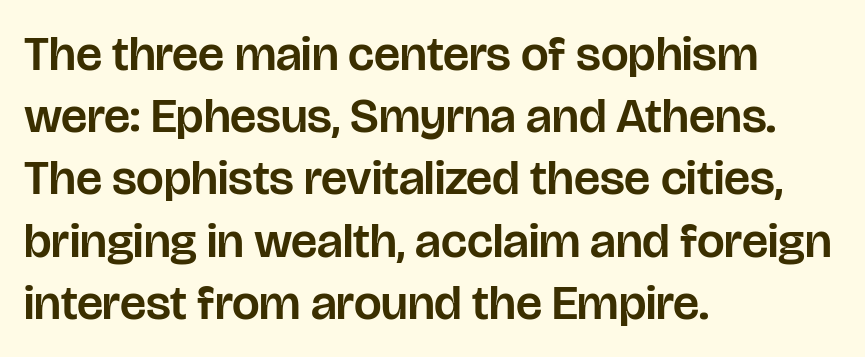
Q: Is the text italic (slanted)? A: No, it is upright.
Q: Is the typeface a serif or a sans-serif typeface? A: Sans-serif.
Q: Is the text underlined? A: No.
Q: How is the paragraph aligned? A: Left-aligned.
Q: Is the spacing between letters normal or unusually wide? A: Normal.
Q: Is the spacing between lines tight, normal or loose? A: Normal.
Q: Width (condensed, normal, or wide)? A: Normal.
Q: Stroke contrast? A: Low.
Q: x-height? A: Large.
Q: Monospaced? A: No.
